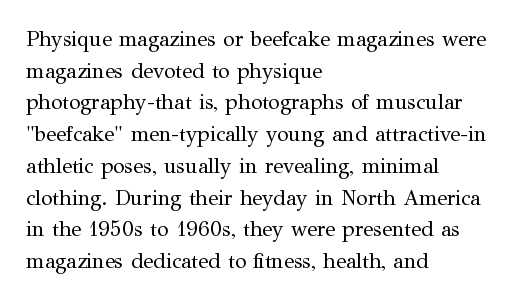
Q: Is the text bold? A: No.
Q: Is the text italic (slanted)? A: No, it is upright.
Q: Is the text underlined? A: No.
Q: How is the paragraph aligned? A: Left-aligned.
Q: Is the spacing between letters normal or unusually wide? A: Normal.
Q: Is the spacing between lines tight, normal or loose? A: Normal.
